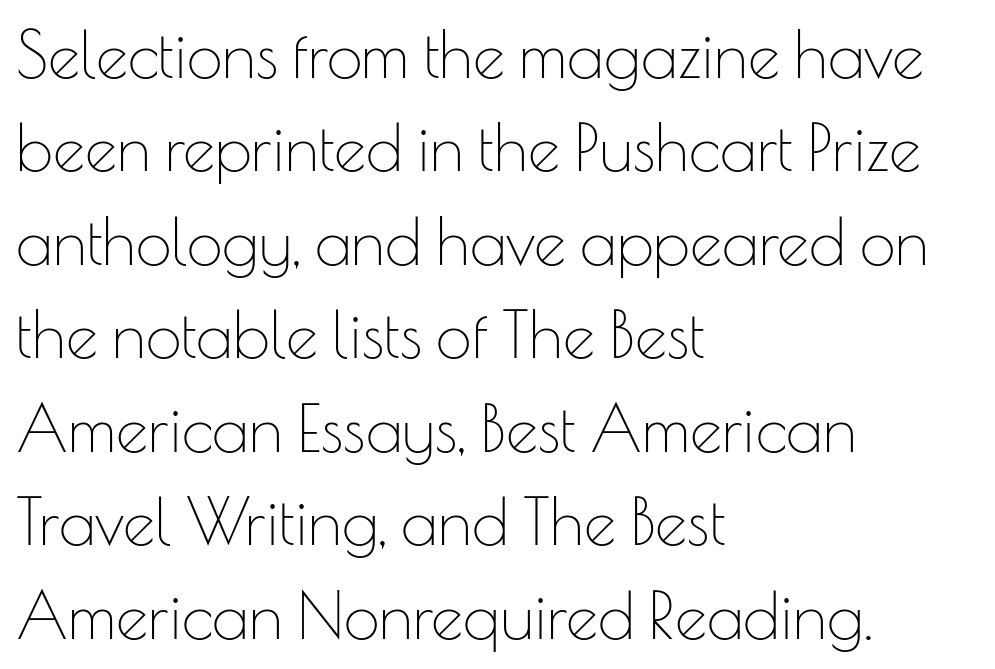
{"serif": "no", "italic": "no", "bold": "no", "weight": "thin", "width": "normal", "stroke_contrast": "low", "x_height": "small", "monospaced": "no", "underline": "no", "align": "left", "line_spacing": "normal", "line_spacing_ratio": 1.46, "letter_spacing": "normal", "letter_spacing_em": 0.0, "glyph_px": 64}
